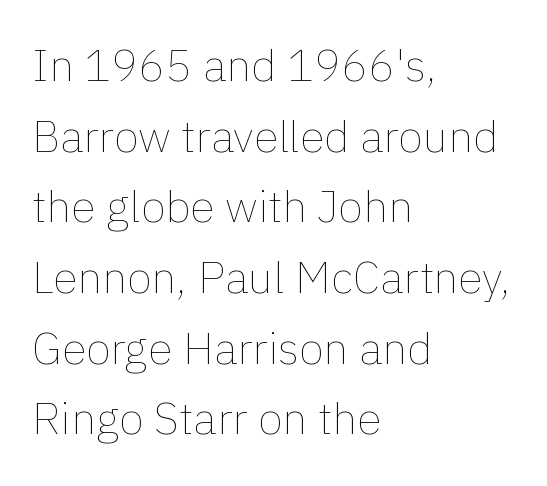
{"italic": "no", "bold": "no", "weight": "thin", "width": "normal", "stroke_contrast": "low", "x_height": "medium", "monospaced": "no", "underline": "no", "align": "left", "line_spacing": "normal", "line_spacing_ratio": 1.57, "letter_spacing": "normal", "letter_spacing_em": 0.0, "glyph_px": 45}
